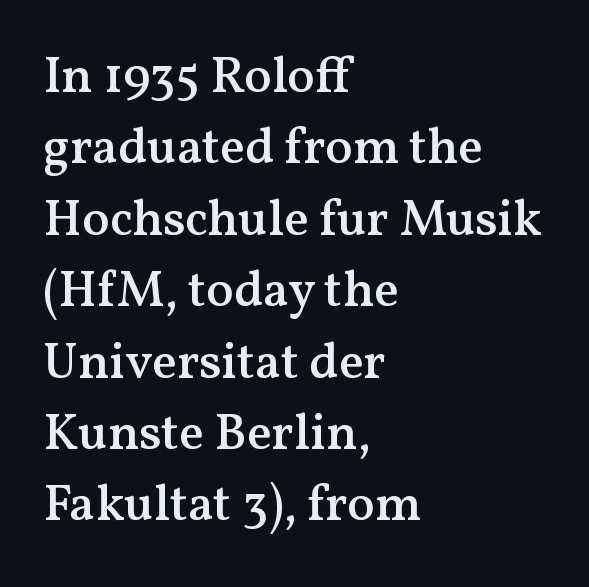
{"serif": "yes", "italic": "no", "bold": "semi", "weight": "semibold", "width": "normal", "stroke_contrast": "medium", "x_height": "medium", "monospaced": "no", "underline": "no", "align": "left", "line_spacing": "normal", "line_spacing_ratio": 1.4, "letter_spacing": "normal", "letter_spacing_em": 0.0, "glyph_px": 51}
